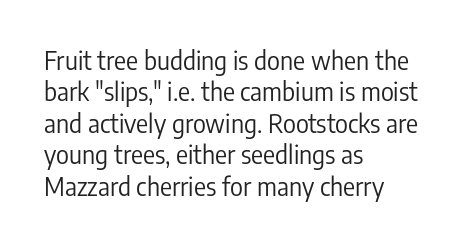
The image shows 25 px text type, upright; set left-aligned, normal line spacing (1.26x), normal letter spacing, not underlined.
